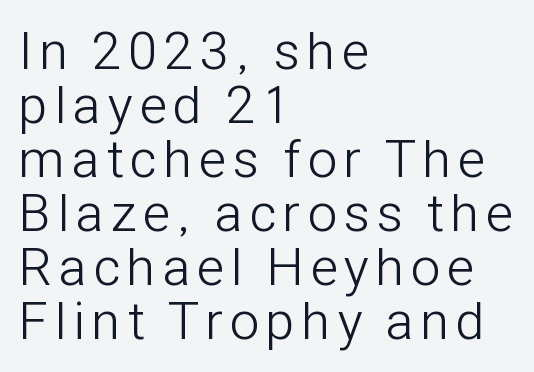
Q: Is the text bold? A: No.
Q: Is the text italic (slanted)? A: No, it is upright.
Q: Is the typeface a serif or a sans-serif typeface? A: Sans-serif.
Q: Is the text underlined? A: No.
Q: How is the paragraph aligned? A: Left-aligned.
Q: Is the spacing between lines tight, normal or loose? A: Tight.
Q: Width (condensed, normal, or wide)? A: Condensed.
Q: Stroke contrast? A: Low.
Q: x-height? A: Medium.
Q: Monospaced? A: No.
